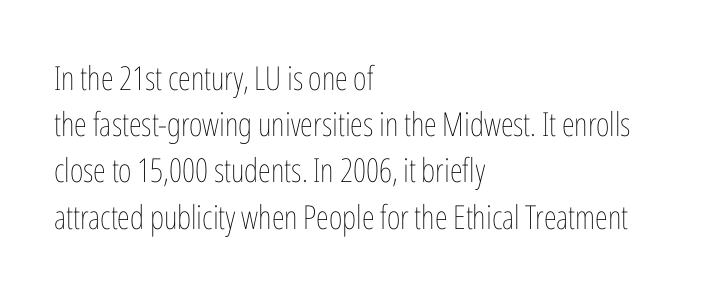
The weight tops out at a normal text grade. Beneath every word, the page is bare. It's the straight-up-and-down kind of type. A student would call this left alignment; a typographer would say flush left, rag right. Does extra space separate the letters? No, they use regular spacing. Vertical spacing — default.
